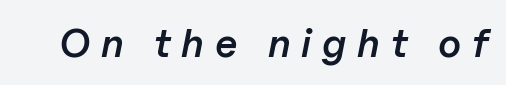
Q: Is the text bold? A: Semi-bold.
Q: Is the text italic (slanted)? A: Yes, it leans right by about 11 degrees.
Q: Is the text underlined? A: No.
Q: Is the spacing between letters normal or unusually wide? A: Unusually wide.
Q: Width (condensed, normal, or wide)? A: Normal.
Q: Stroke contrast? A: Low.
Q: x-height? A: Medium.
Q: Monospaced? A: No.
